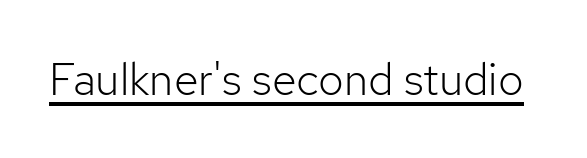
In terms of letterform style, serifs are entirely absent. Here the designer chose a conventional face with non-uniform glyph widths. Compared with a typical body face, this is equally light or lighter still. Students, note that the glyphs here touch the page at normal intervals. Style check: upright.
